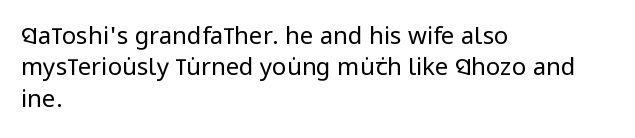
What stands out about the letter spacing? Nothing — it is the standard amount. Unmarked baselines from the first word to the last. The rendering anchors every line to the left-hand side. Regarding leading, the lines here are spaced in the standard way. Compared with a typical body face, this is equally light or lighter still. In terms of posture, this sample is upright.
